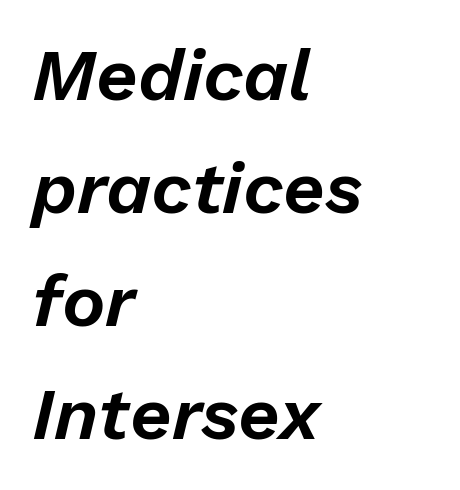
The image shows 73 px text type, italic (leaning right); set left-aligned, normal line spacing (1.55x), normal letter spacing, not underlined; low stroke contrast and a medium x-height.
